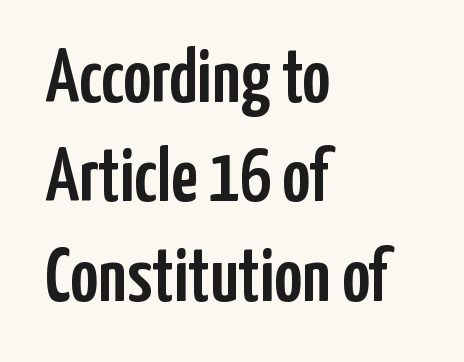
{"serif": "no", "italic": "no", "width": "condensed", "stroke_contrast": "low", "x_height": "medium", "monospaced": "no", "underline": "no", "align": "left", "line_spacing": "normal", "line_spacing_ratio": 1.29, "letter_spacing": "normal", "letter_spacing_em": 0.0, "glyph_px": 77}
